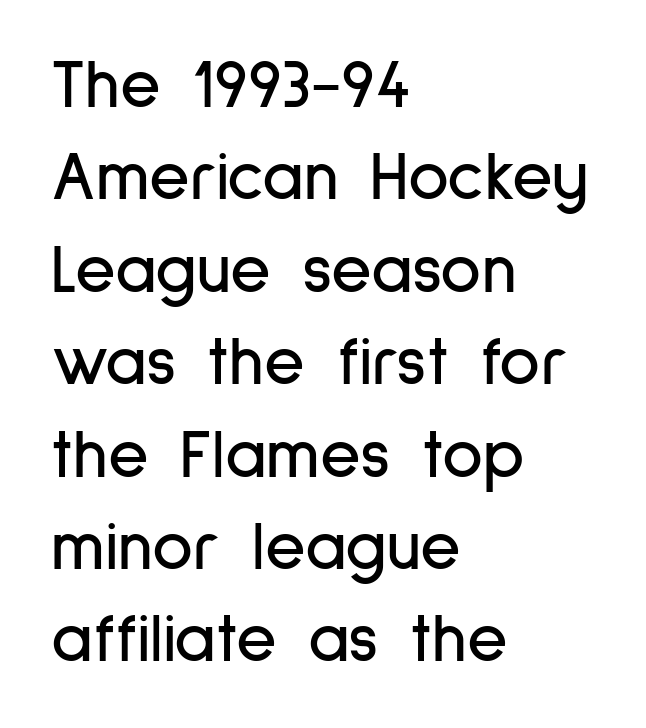
The image shows 70 px condensed sans-serif type, upright; set left-aligned, normal line spacing (1.32x), normal letter spacing, not underlined; low stroke contrast and a medium x-height.
